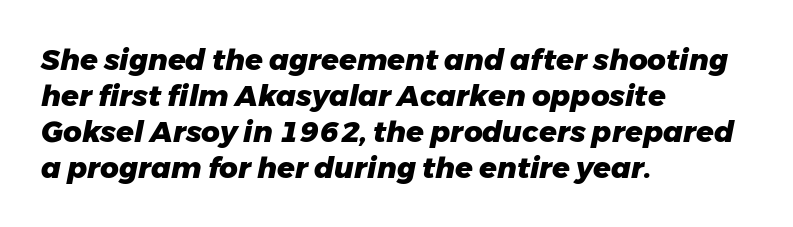
Q: Is the text bold? A: Yes.
Q: Is the text italic (slanted)? A: Yes, it leans right by about 11 degrees.
Q: Is the text underlined? A: No.
Q: How is the paragraph aligned? A: Left-aligned.
Q: Is the spacing between letters normal or unusually wide? A: Normal.
Q: Width (condensed, normal, or wide)? A: Normal.
Q: Stroke contrast? A: Low.
Q: x-height? A: Medium.
Q: Monospaced? A: No.
